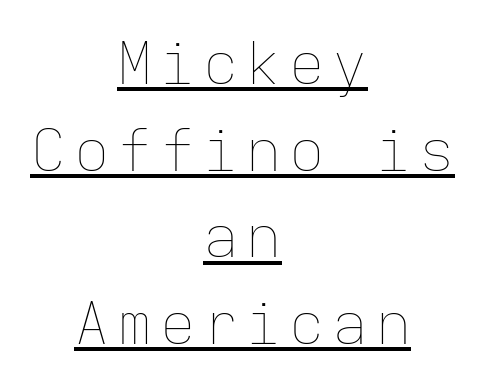
The line-height multiplier appears to be the usual default. Caption: lettering with a line underneath. This is the regular roman posture of the typeface. Fixed-width glyphs throughout — classic coding-font behaviour. Weight: in the light-to-regular range. The passage is arranged like a title page — every line centered.
